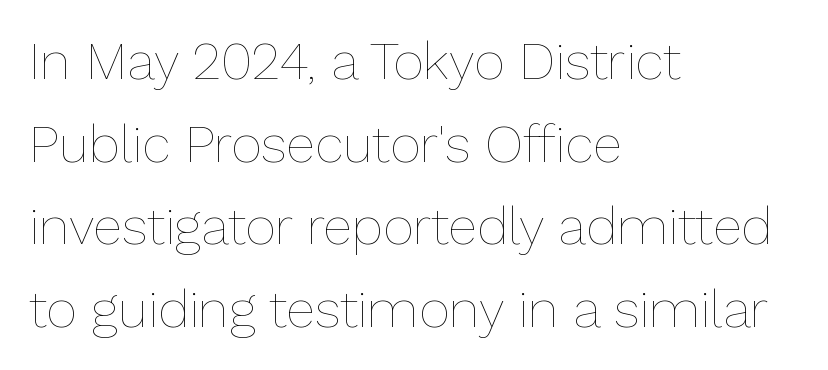
Q: Is the text bold? A: No.
Q: Is the text italic (slanted)? A: No, it is upright.
Q: Is the text underlined? A: No.
Q: How is the paragraph aligned? A: Left-aligned.
Q: Is the spacing between letters normal or unusually wide? A: Normal.
Q: Is the spacing between lines tight, normal or loose? A: Normal.
Q: Width (condensed, normal, or wide)? A: Normal.
Q: Stroke contrast? A: Low.
Q: x-height? A: Medium.
Q: Monospaced? A: No.
